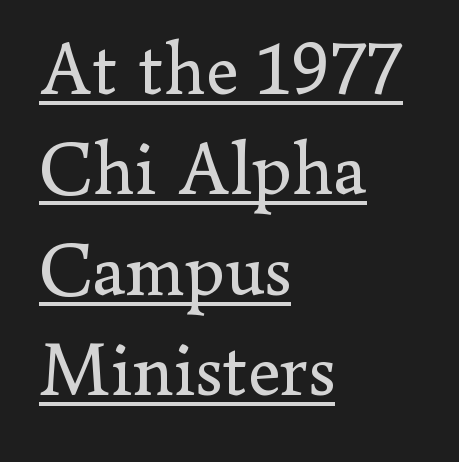
{"serif": "yes", "italic": "no", "bold": "no", "weight": "regular", "width": "normal", "stroke_contrast": "low", "x_height": "small", "monospaced": "no", "underline": "yes", "align": "left", "line_spacing": "normal", "line_spacing_ratio": 1.32, "letter_spacing": "normal", "letter_spacing_em": 0.0, "glyph_px": 76}
